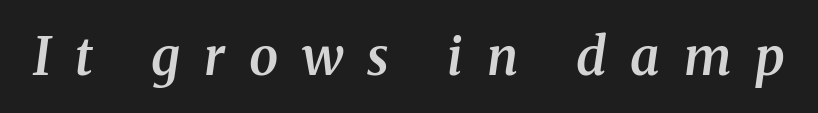
Q: Is the text bold? A: Semi-bold.
Q: Is the text italic (slanted)? A: Yes, it leans right by about 8 degrees.
Q: Is the typeface a serif or a sans-serif typeface? A: Serif.
Q: Is the text underlined? A: No.
Q: Is the spacing between letters normal or unusually wide? A: Unusually wide.
Q: Width (condensed, normal, or wide)? A: Normal.
Q: Stroke contrast? A: Medium.
Q: x-height? A: Medium.
Q: Monospaced? A: No.
